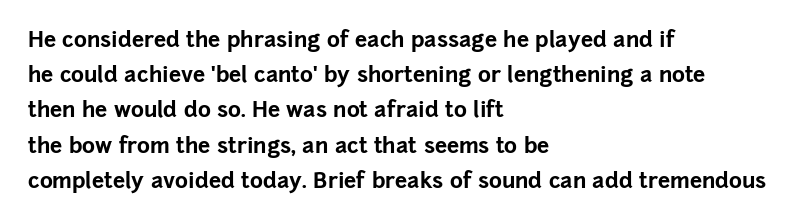
Q: Is the text bold? A: Yes.
Q: Is the text italic (slanted)? A: No, it is upright.
Q: Is the text underlined? A: No.
Q: How is the paragraph aligned? A: Left-aligned.
Q: Is the spacing between letters normal or unusually wide? A: Normal.
Q: Is the spacing between lines tight, normal or loose? A: Normal.
